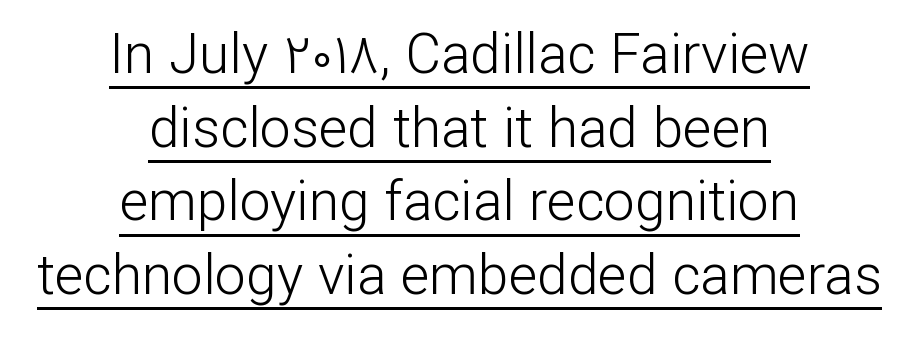
{"serif": "no", "italic": "no", "bold": "no", "weight": "light", "width": "normal", "stroke_contrast": "low", "x_height": "medium", "monospaced": "no", "underline": "yes", "align": "center", "line_spacing": "normal", "line_spacing_ratio": 1.34, "letter_spacing": "normal", "letter_spacing_em": 0.0, "glyph_px": 55}
